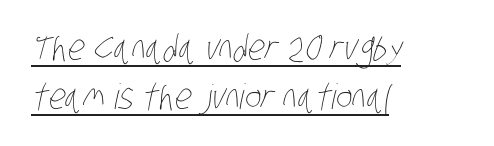
{"bold": "no", "weight": "thin", "width": "condensed", "stroke_contrast": "low", "x_height": "large", "monospaced": "no", "underline": "yes", "align": "left", "line_spacing": "normal", "line_spacing_ratio": 1.4, "letter_spacing": "normal", "letter_spacing_em": 0.0, "glyph_px": 35}
